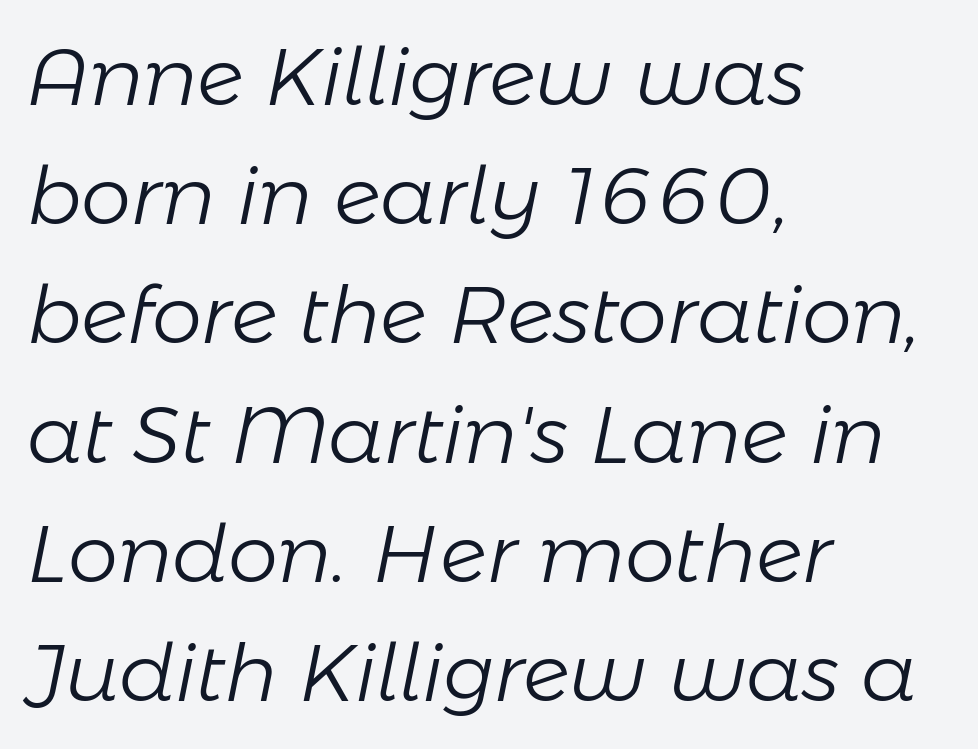
Q: Is the text bold? A: No.
Q: Is the text italic (slanted)? A: Yes, it leans right by about 11 degrees.
Q: Is the text underlined? A: No.
Q: How is the paragraph aligned? A: Left-aligned.
Q: Is the spacing between letters normal or unusually wide? A: Normal.
Q: Is the spacing between lines tight, normal or loose? A: Normal.
Q: Width (condensed, normal, or wide)? A: Normal.
Q: Stroke contrast? A: Low.
Q: x-height? A: Medium.
Q: Monospaced? A: No.
